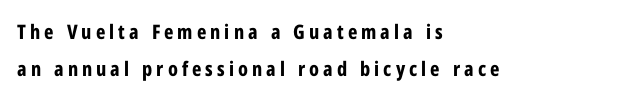
The image shows 20 px bold type, upright; set left-aligned, line spacing 1.83x, unusually wide letter spacing (+0.2 em), not underlined.
